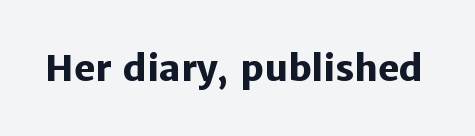
{"serif": "no", "italic": "no", "bold": "yes", "weight": "heavy", "width": "normal", "stroke_contrast": "low", "x_height": "medium", "monospaced": "no", "underline": "no", "letter_spacing": "normal", "letter_spacing_em": 0.0, "glyph_px": 36}
